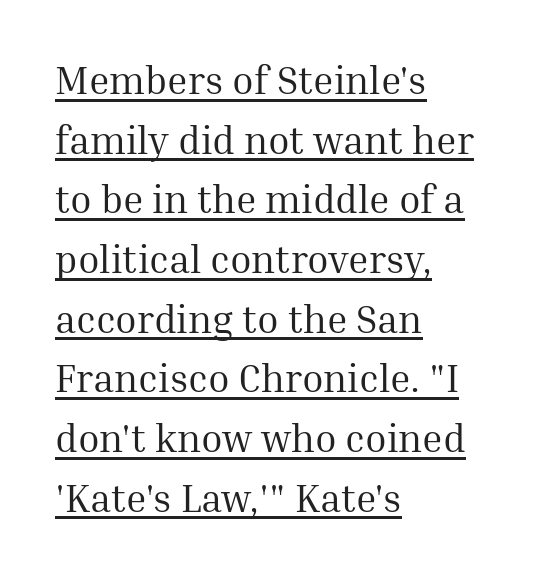
{"serif": "yes", "italic": "no", "bold": "no", "weight": "regular", "width": "normal", "stroke_contrast": "medium", "x_height": "medium", "monospaced": "no", "underline": "yes", "align": "left", "line_spacing": "normal", "line_spacing_ratio": 1.53, "letter_spacing": "normal", "letter_spacing_em": 0.0, "glyph_px": 39}
